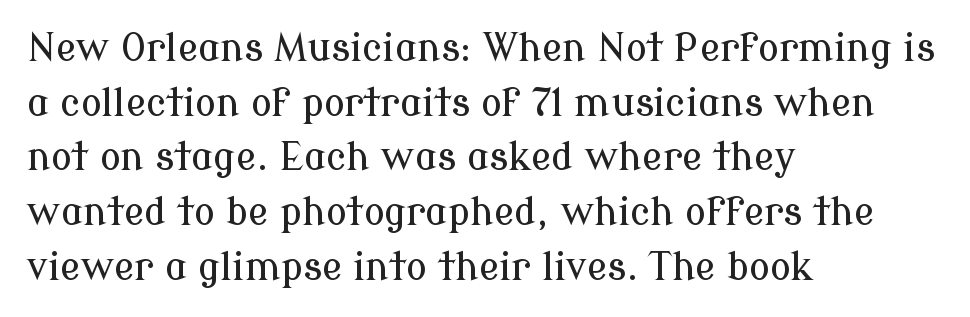
Q: Is the text italic (slanted)? A: No, it is upright.
Q: Is the typeface a serif or a sans-serif typeface? A: Serif.
Q: Is the text underlined? A: No.
Q: How is the paragraph aligned? A: Left-aligned.
Q: Is the spacing between letters normal or unusually wide? A: Normal.
Q: Is the spacing between lines tight, normal or loose? A: Normal.
Q: Width (condensed, normal, or wide)? A: Normal.
Q: Stroke contrast? A: Low.
Q: x-height? A: Medium.
Q: Monospaced? A: No.
